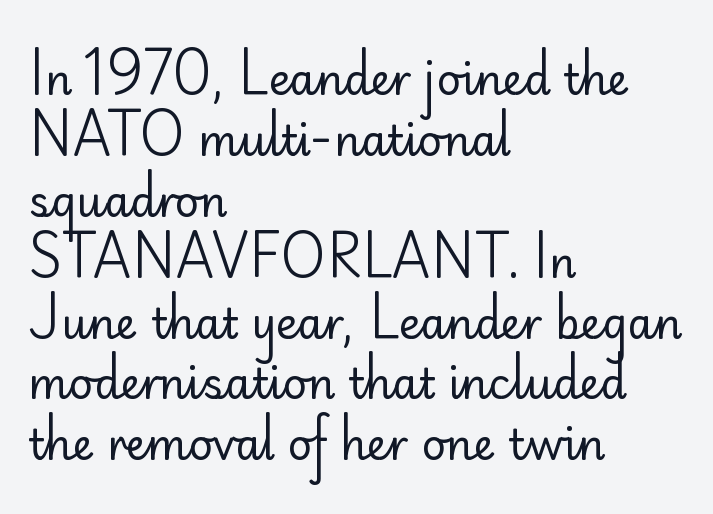
{"serif": "no", "italic": "no", "bold": "no", "weight": "regular", "width": "normal", "stroke_contrast": "low", "x_height": "small", "monospaced": "no", "underline": "no", "align": "left", "line_spacing": "normal", "line_spacing_ratio": 1.45, "letter_spacing": "normal", "letter_spacing_em": 0.0, "glyph_px": 42}
